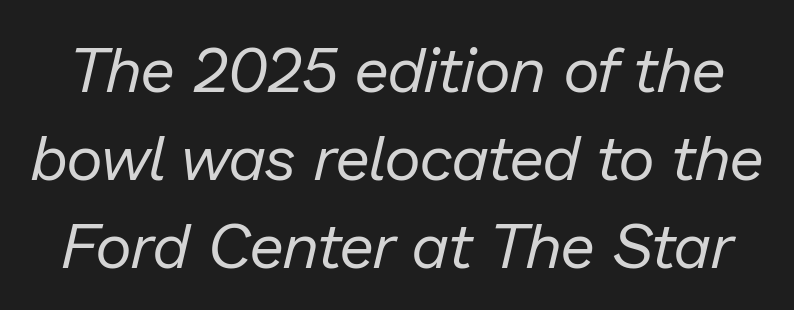
The letterforms sit shoulder to shoulder at normal distance. The lettering tilts uniformly, giving the passage an italic look. Successive baselines arrive at the customary interval. The foot of each line stays bare and open. Ink coverage per letter is moderate at most. Think of a printed novel: that variable character pitch is what you see here.
